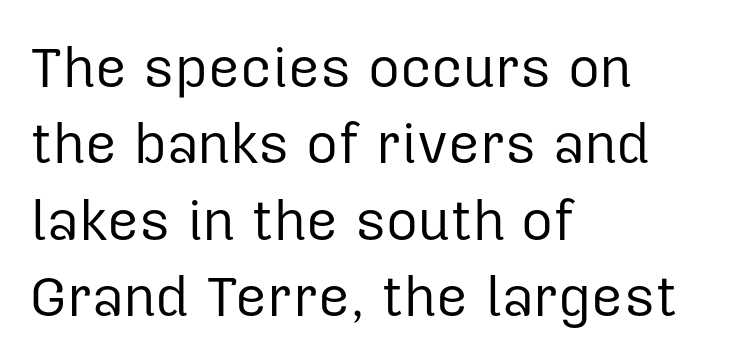
{"serif": "no", "italic": "no", "bold": "no", "weight": "regular", "width": "normal", "stroke_contrast": "low", "x_height": "medium", "monospaced": "no", "underline": "no", "align": "left", "line_spacing": "normal", "line_spacing_ratio": 1.39, "letter_spacing": "normal", "letter_spacing_em": 0.0, "glyph_px": 55}
